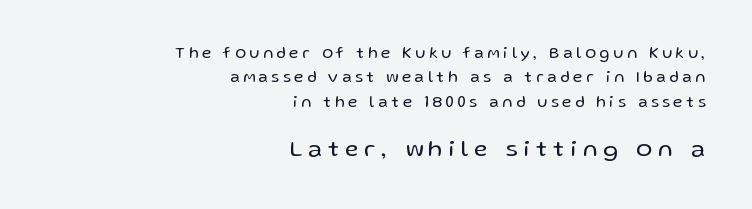
The letterforms sit at book weight or below. The block of text has a typical density, with ordinary space between rows. Substantial extra tracking has been applied to these lines. Ordinary non-slanted type is in use. The glyphs are unaccompanied by any horizontal stroke below them. Whoever set this made the second block the dominant, larger element.
